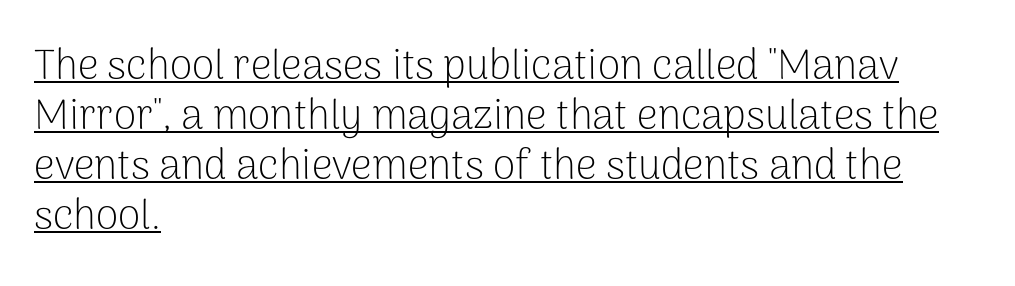
{"serif": "no", "italic": "no", "bold": "no", "weight": "light", "width": "normal", "stroke_contrast": "low", "x_height": "medium", "monospaced": "no", "underline": "yes", "align": "left", "line_spacing_ratio": 1.22, "letter_spacing": "normal", "letter_spacing_em": 0.0, "glyph_px": 41}
